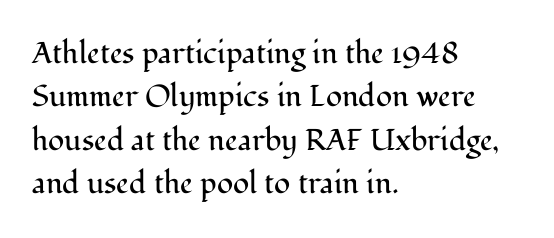
The image shows 30 px regular-weight serif type, upright; set left-aligned, normal line spacing (1.45x), normal letter spacing, not underlined; medium stroke contrast and a medium x-height.
